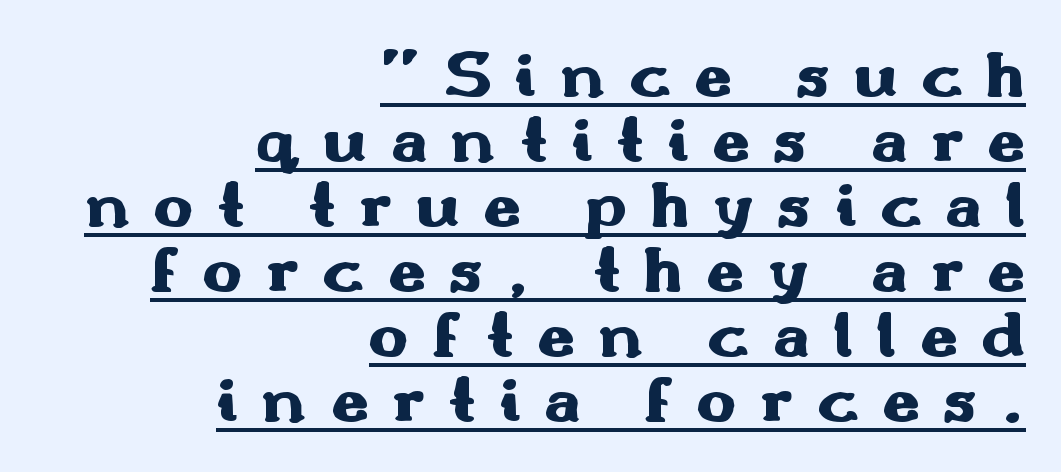
{"serif": "no", "italic": "no", "bold": "yes", "weight": "heavy", "width": "wide", "stroke_contrast": "medium", "x_height": "small", "monospaced": "no", "underline": "yes", "align": "right", "line_spacing": "tight", "line_spacing_ratio": 0.97, "letter_spacing": "wide", "letter_spacing_em": 0.35, "glyph_px": 67}
